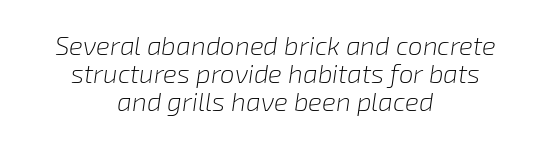
{"italic": "yes", "lean": "right", "slant_degrees": 8, "bold": "no", "underline": "no", "align": "center", "line_spacing": "tight", "line_spacing_ratio": 1.07, "letter_spacing": "normal", "letter_spacing_em": 0.0, "glyph_px": 26}
